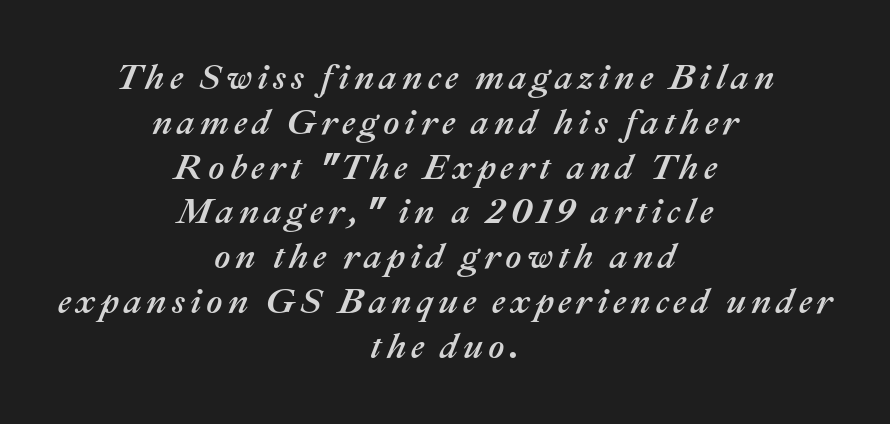
The image shows 35 px text type, italic (leaning right); set centered, normal line spacing (1.28x), not underlined; medium stroke contrast and a medium x-height.
